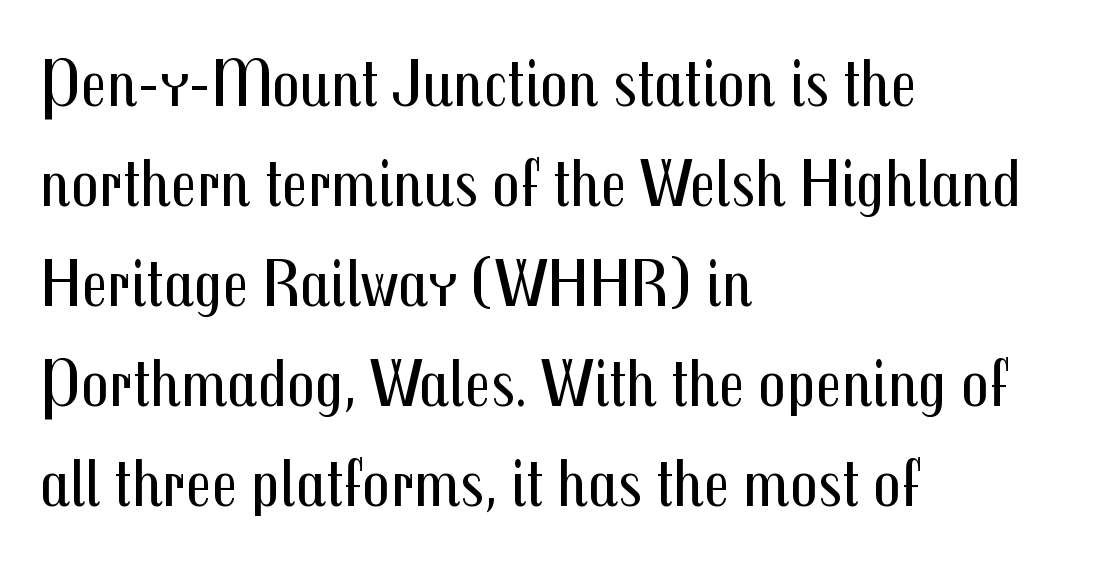
The image shows 68 px regular-weight, condensed sans-serif type, upright; set left-aligned, normal line spacing (1.47x), normal letter spacing, not underlined; medium stroke contrast and a medium x-height.
